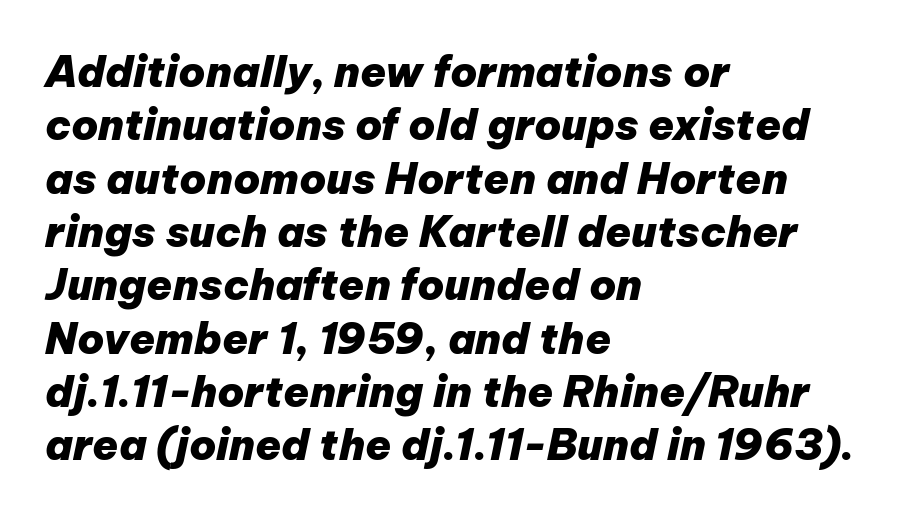
Q: Is the text bold? A: Yes.
Q: Is the text italic (slanted)? A: Yes, it leans right by about 12 degrees.
Q: Is the text underlined? A: No.
Q: How is the paragraph aligned? A: Left-aligned.
Q: Is the spacing between letters normal or unusually wide? A: Normal.
Q: Is the spacing between lines tight, normal or loose? A: Normal.
Q: Width (condensed, normal, or wide)? A: Normal.
Q: Stroke contrast? A: Low.
Q: x-height? A: Medium.
Q: Monospaced? A: No.
